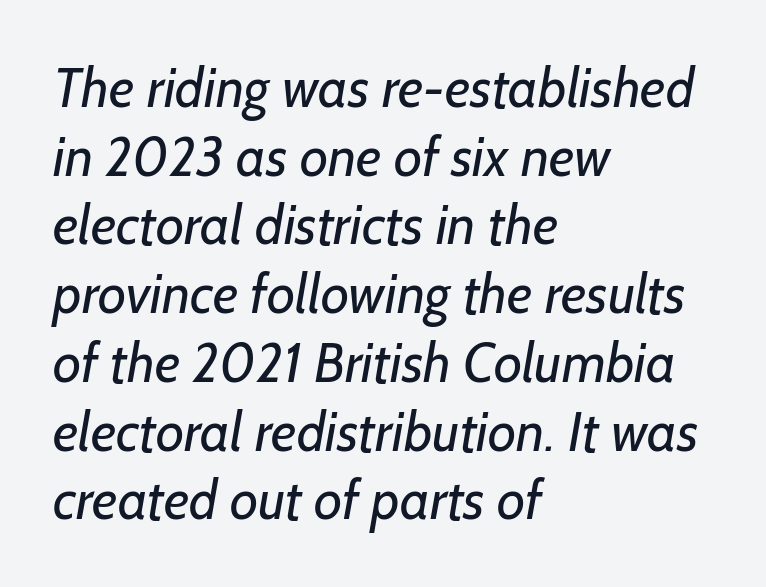
{"serif": "no", "bold": "no", "weight": "regular", "width": "normal", "stroke_contrast": "low", "x_height": "medium", "monospaced": "no", "underline": "no", "align": "left", "line_spacing": "normal", "line_spacing_ratio": 1.25, "letter_spacing": "normal", "letter_spacing_em": 0.0, "glyph_px": 55}
